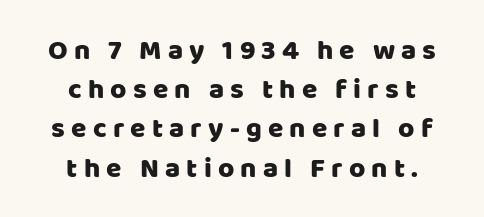
{"serif": "no", "italic": "no", "width": "normal", "stroke_contrast": "low", "x_height": "large", "monospaced": "no", "underline": "no", "align": "center", "line_spacing": "normal", "line_spacing_ratio": 1.4, "letter_spacing": "wide", "letter_spacing_em": 0.22, "glyph_px": 28}
